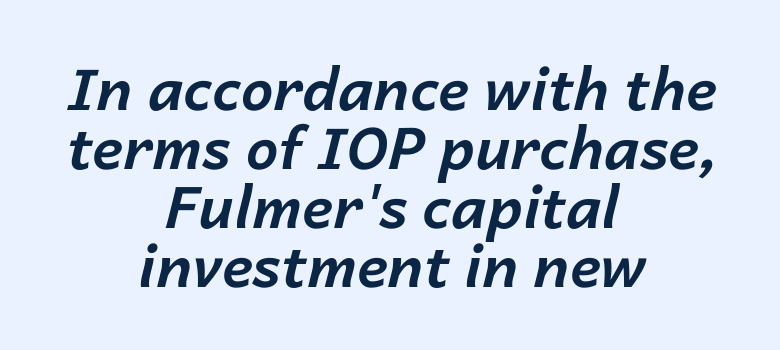
{"italic": "yes", "lean": "right", "slant_degrees": 14, "bold": "yes", "weight": "bold", "width": "normal", "stroke_contrast": "low", "x_height": "medium", "monospaced": "no", "underline": "no", "align": "center", "line_spacing": "tight", "line_spacing_ratio": 1.02, "letter_spacing": "normal", "letter_spacing_em": 0.0, "glyph_px": 58}
